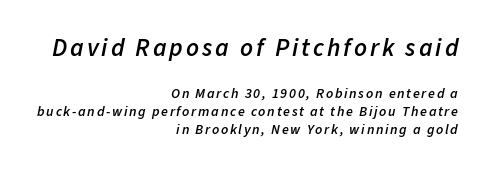
The image shows 25 px text type, italic (leaning right); set right-aligned, normal line spacing (1.31x), not underlined; the first (top) block is 1.79x larger.
